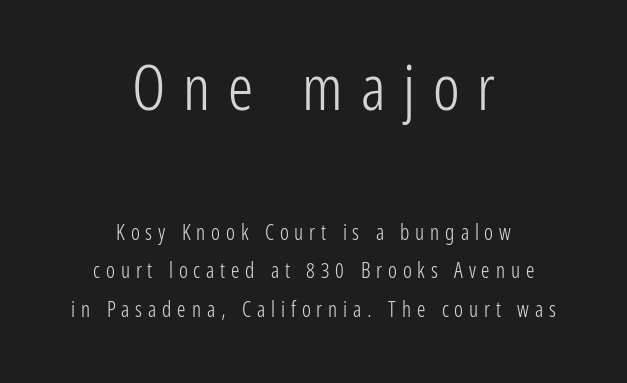
Compare the two chunks: the upper has the greater cap height. Plain, unruled lines of type. Every character sits straight up, as roman type does. These lines stack symmetrically, like a column narrowing and widening about its center. This rendering employs a face without finishing strokes, i.e., a sans-serif.
